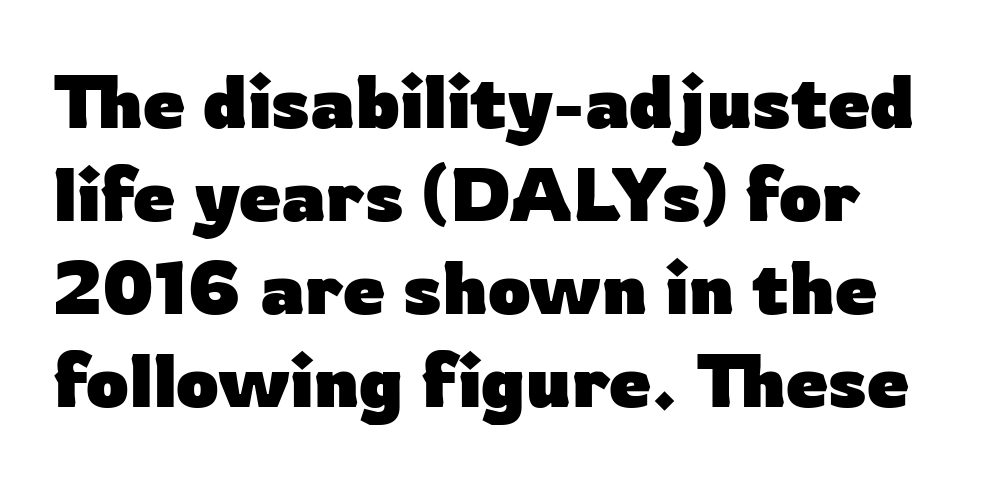
The image shows 75 px heavy sans-serif type, upright; set line spacing 1.24x, normal letter spacing, not underlined; low stroke contrast and a medium x-height.
